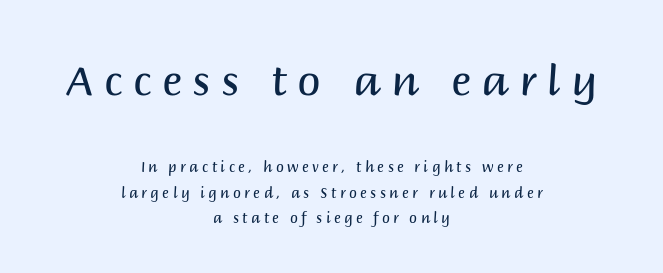
Q: Is the text bold? A: No.
Q: Is the text italic (slanted)? A: Yes.
Q: Is the typeface a serif or a sans-serif typeface? A: Sans-serif.
Q: Is the text underlined? A: No.
Q: How is the paragraph aligned? A: Centered.
Q: Is the spacing between letters normal or unusually wide? A: Unusually wide.
Q: Which block of text is set in a larger size, the first (top) or the second (bottom)? A: The first (top) one.
Q: Width (condensed, normal, or wide)? A: Normal.
Q: Stroke contrast? A: Medium.
Q: x-height? A: Large.
Q: Monospaced? A: No.
